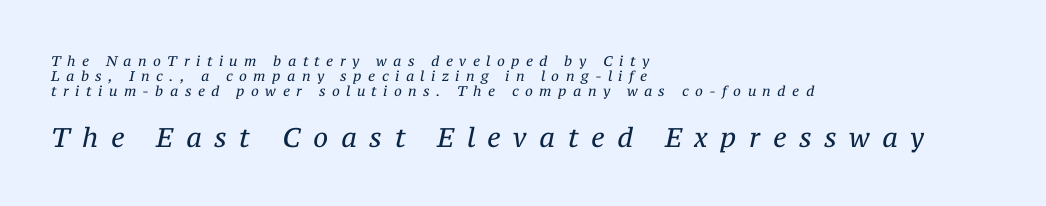
Q: Is the text bold? A: No.
Q: Is the text italic (slanted)? A: Yes, it leans right by about 12 degrees.
Q: Is the text underlined? A: No.
Q: How is the paragraph aligned? A: Left-aligned.
Q: Is the spacing between letters normal or unusually wide? A: Unusually wide.
Q: Is the spacing between lines tight, normal or loose? A: Tight.
Q: Which block of text is set in a larger size, the first (top) or the second (bottom)? A: The second (bottom) one.
